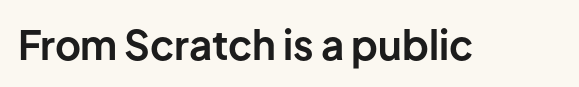
The image shows 40 px bold sans-serif type, upright; set normal letter spacing, not underlined; low stroke contrast and a medium x-height.
